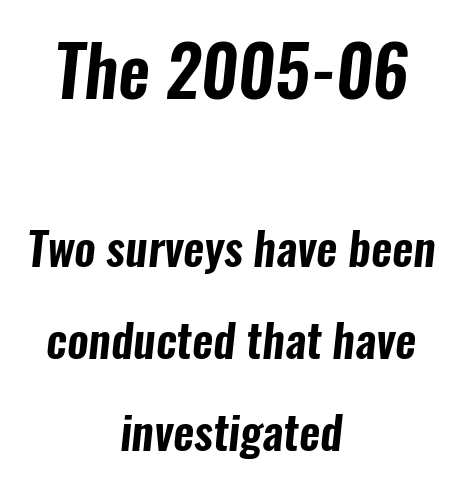
The image shows 69 px condensed sans-serif type; set centered, loose line spacing (2.0x), normal letter spacing, not underlined; the first (top) block is 1.5x larger; low stroke contrast and a medium x-height.
